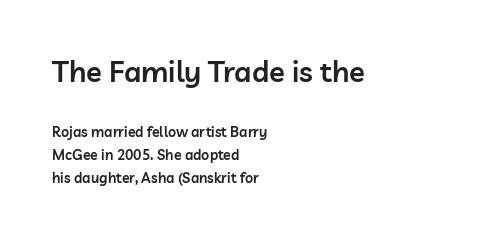
{"serif": "no", "italic": "no", "bold": "semi", "weight": "semibold", "width": "normal", "stroke_contrast": "low", "x_height": "medium", "monospaced": "no", "underline": "no", "align": "left", "line_spacing": "normal", "line_spacing_ratio": 1.63, "letter_spacing": "normal", "letter_spacing_em": 0.0, "larger_block": "first", "size_ratio": 2.07, "glyph_px": 29}
